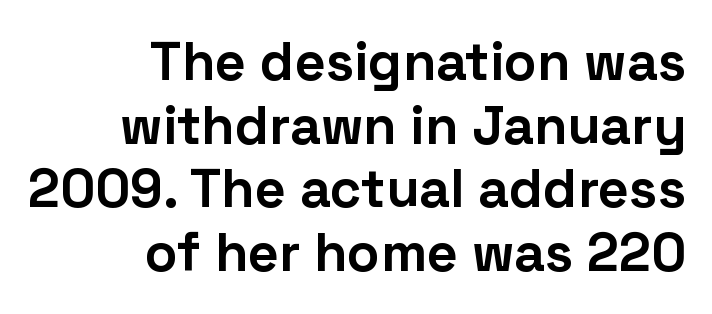
The image shows 54 px bold sans-serif type, upright; set right-aligned, line spacing 1.18x, normal letter spacing, not underlined; low stroke contrast and a medium x-height.
